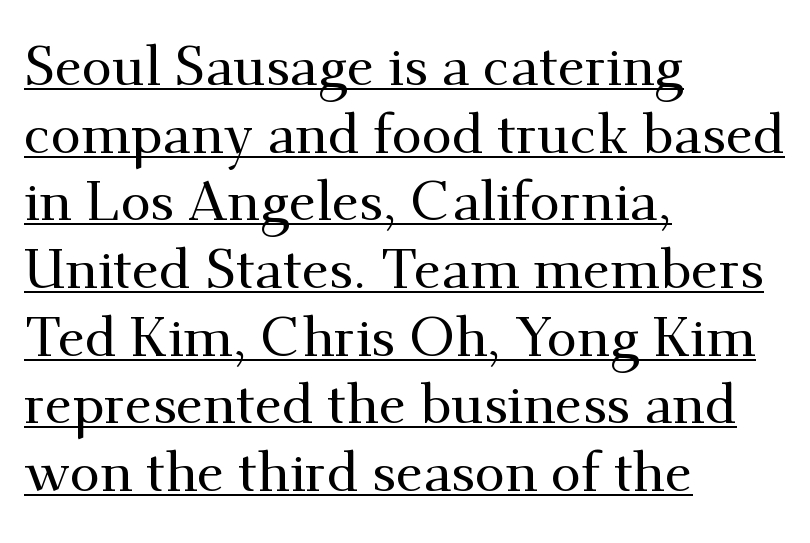
{"serif": "yes", "italic": "no", "width": "normal", "stroke_contrast": "medium", "x_height": "small", "monospaced": "no", "underline": "yes", "align": "left", "line_spacing_ratio": 1.23, "letter_spacing": "normal", "letter_spacing_em": 0.0, "glyph_px": 55}
